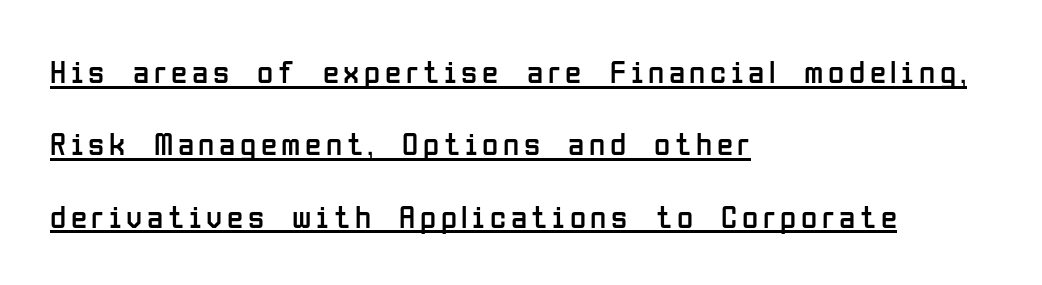
{"serif": "no", "italic": "no", "bold": "no", "weight": "regular", "width": "condensed", "stroke_contrast": "low", "x_height": "medium", "monospaced": "no", "underline": "yes", "align": "left", "line_spacing": "loose", "line_spacing_ratio": 2.19, "glyph_px": 33}
